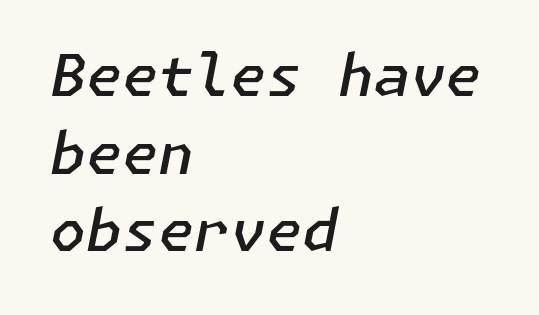
Q: Is the text bold? A: Semi-bold.
Q: Is the text italic (slanted)? A: Yes, it leans right by about 11 degrees.
Q: Is the text underlined? A: No.
Q: How is the paragraph aligned? A: Left-aligned.
Q: Is the spacing between letters normal or unusually wide? A: Normal.
Q: Is the spacing between lines tight, normal or loose? A: Normal.
Q: Width (condensed, normal, or wide)? A: Normal.
Q: Stroke contrast? A: Low.
Q: x-height? A: Medium.
